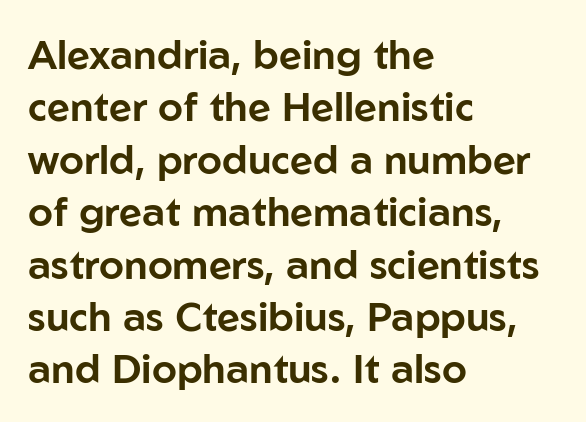
The image shows 40 px sans-serif type, upright; set left-aligned, normal line spacing (1.31x), normal letter spacing, not underlined; low stroke contrast and a medium x-height.
